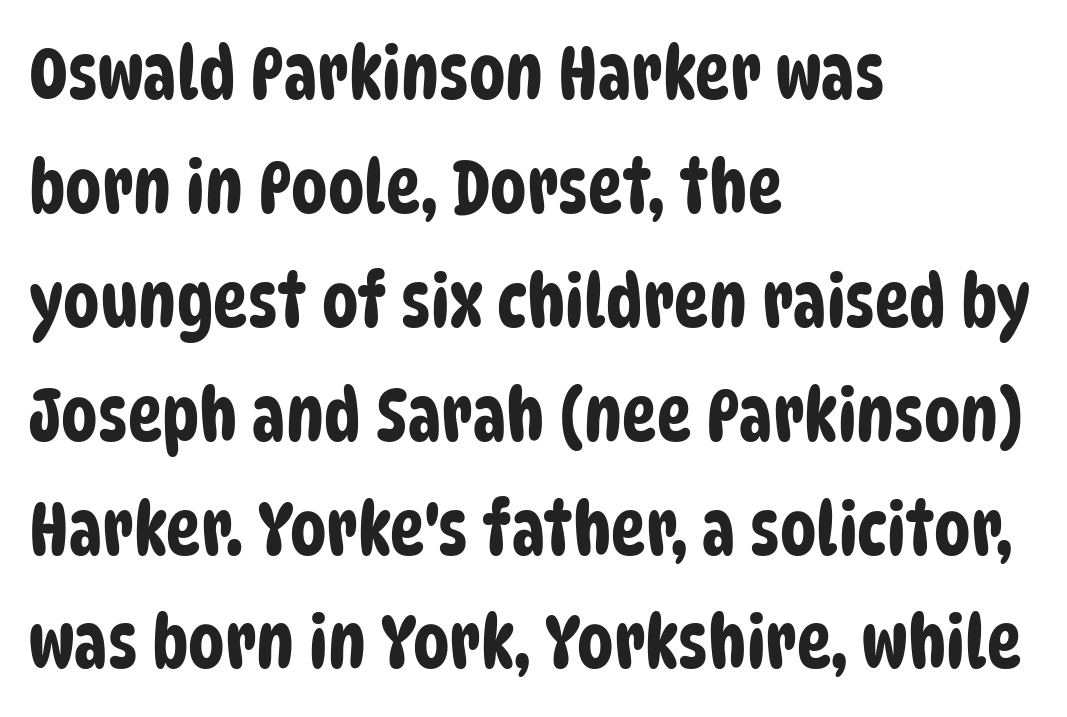
{"serif": "no", "width": "condensed", "stroke_contrast": "low", "x_height": "large", "monospaced": "no", "underline": "no", "align": "left", "line_spacing": "normal", "line_spacing_ratio": 1.56, "letter_spacing": "normal", "letter_spacing_em": 0.0, "glyph_px": 73}
